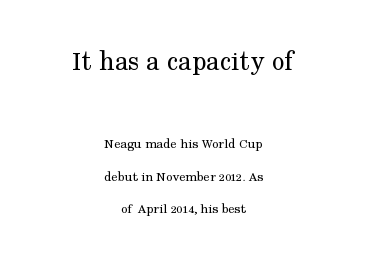
Vertical strokes here are truly vertical. Stroke terminals: seriffed. No letter is thick-stroked: the sample isn't bold. Visually the block forms a symmetrical silhouette, jagged on both flanks. The face used here appears at its bigger size in the upper chunk.
